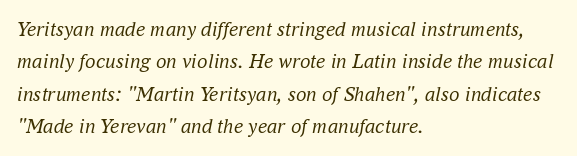
Q: Is the text bold? A: No.
Q: Is the text italic (slanted)? A: Yes, it leans right by about 16 degrees.
Q: Is the text underlined? A: No.
Q: How is the paragraph aligned? A: Left-aligned.
Q: Is the spacing between letters normal or unusually wide? A: Normal.
Q: Is the spacing between lines tight, normal or loose? A: Normal.
